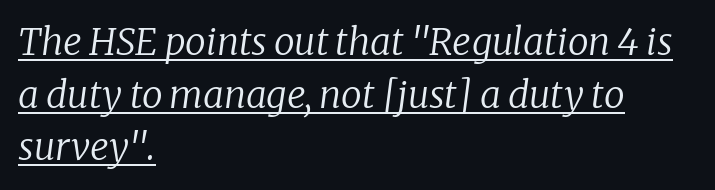
The face used here is proportionally spaced, like ordinary book or web type. The paragraph has a hard left edge and a soft right edge. No letter is thick-stroked: the sample isn't bold. Nothing unusual about the tracking: characters are spaced as the font intends.
